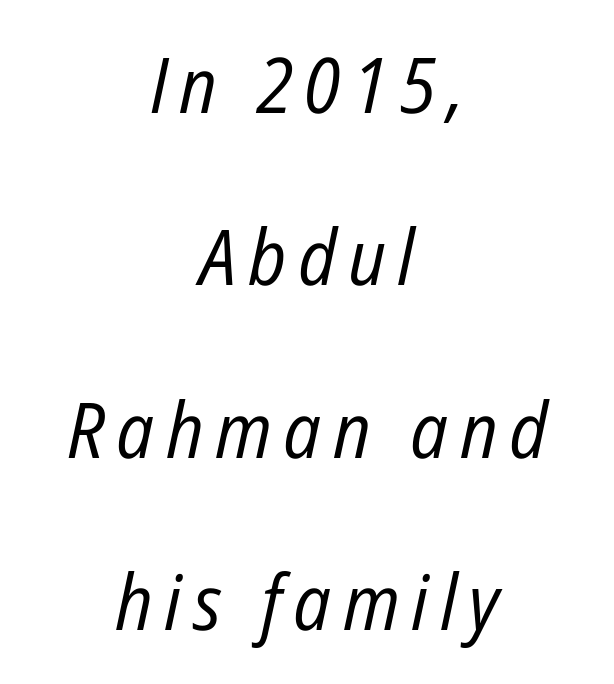
The image shows 77 px regular-weight, condensed type, italic (leaning right); set centered, loose line spacing (2.24x), not underlined; low stroke contrast and a medium x-height.
